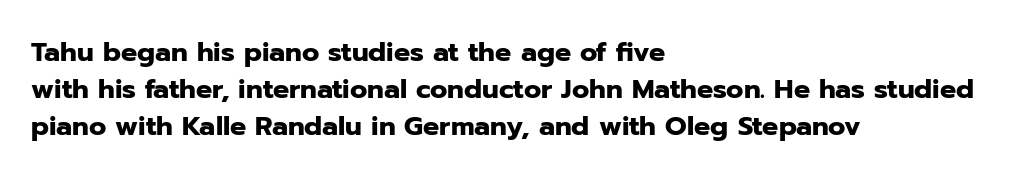
Every character sits straight up, as roman type does. Words appear dense and cohesive because spacing is normal. On the weight axis this lands at bold, roughly 700. In terms of leading, this rendering sits right in the middle.
